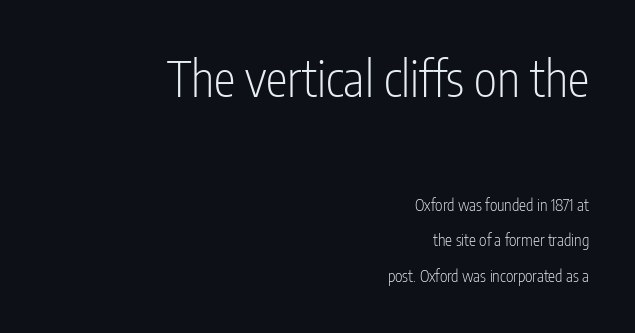
{"serif": "no", "italic": "no", "bold": "no", "weight": "light", "width": "condensed", "stroke_contrast": "low", "x_height": "medium", "monospaced": "no", "underline": "no", "align": "right", "line_spacing": "loose", "line_spacing_ratio": 2.22, "letter_spacing": "normal", "letter_spacing_em": 0.0, "larger_block": "first", "size_ratio": 3.06, "glyph_px": 49}
